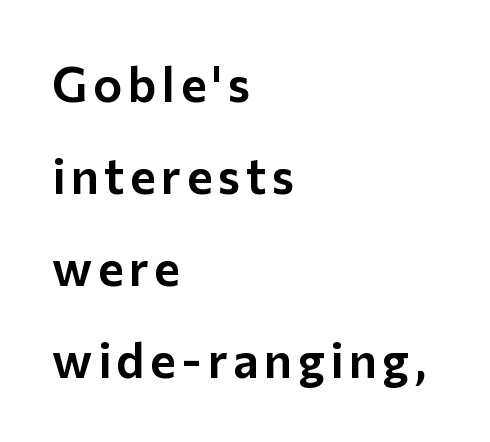
{"serif": "no", "italic": "no", "width": "normal", "stroke_contrast": "low", "x_height": "medium", "monospaced": "no", "underline": "no", "align": "left", "line_spacing_ratio": 1.88, "glyph_px": 49}
